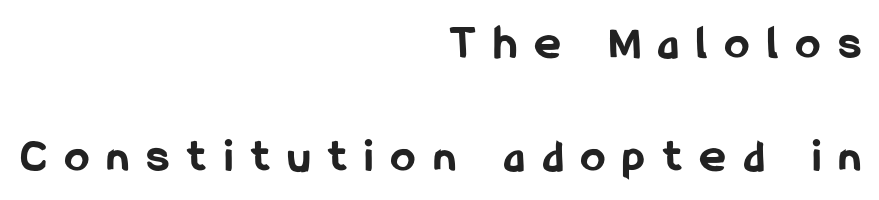
The image shows 48 px bold, condensed sans-serif type, upright; set right-aligned, loose line spacing (2.35x), unusually wide letter spacing (+0.39 em), not underlined; low stroke contrast and a medium x-height.
